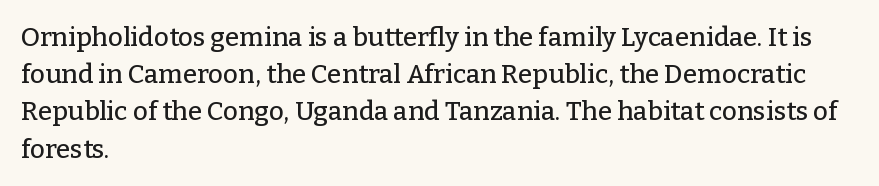
Q: Is the text italic (slanted)? A: No, it is upright.
Q: Is the text underlined? A: No.
Q: How is the paragraph aligned? A: Left-aligned.
Q: Is the spacing between letters normal or unusually wide? A: Normal.
Q: Is the spacing between lines tight, normal or loose? A: Normal.
